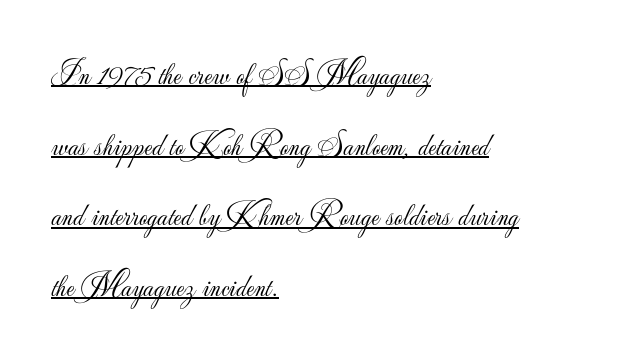
Q: Is the text bold? A: No.
Q: Is the text italic (slanted)? A: Yes.
Q: Is the typeface a serif or a sans-serif typeface? A: Sans-serif.
Q: Is the text underlined? A: Yes.
Q: How is the paragraph aligned? A: Left-aligned.
Q: Is the spacing between letters normal or unusually wide? A: Normal.
Q: Is the spacing between lines tight, normal or loose? A: Loose.
Q: Width (condensed, normal, or wide)? A: Normal.
Q: Stroke contrast? A: Low.
Q: x-height? A: Small.
Q: Monospaced? A: No.
